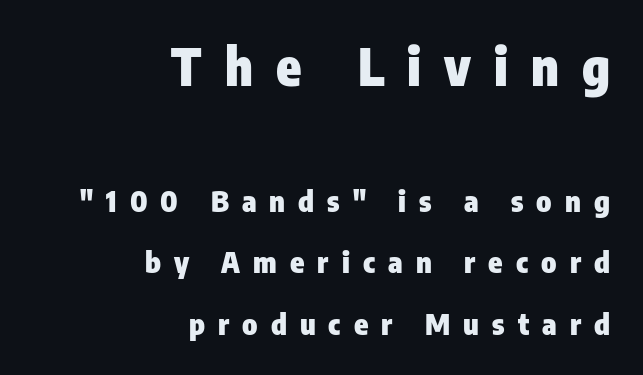
The image shows 51 px heavy, condensed sans-serif type, upright; set right-aligned, loose line spacing (2.12x), unusually wide letter spacing (+0.45 em), not underlined; the first (top) block is 1.76x larger; low stroke contrast and a medium x-height.
